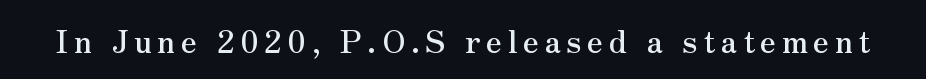
Check the space under the baseline: it is left empty. You can tell it's not italic because the verticals are truly vertical. This sample has the flowing, uneven cadence of proportional lettering. Observe the serifs anchoring each vertical stroke in this sample.
